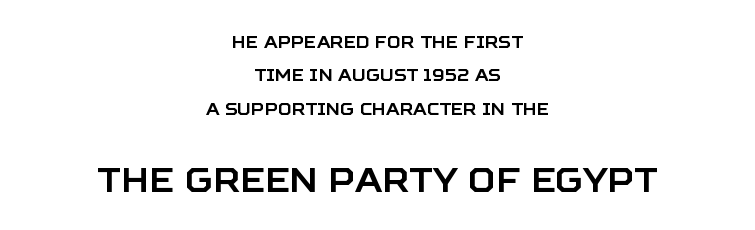
Q: Is the text italic (slanted)? A: No, it is upright.
Q: Is the typeface a serif or a sans-serif typeface? A: Sans-serif.
Q: Is the text underlined? A: No.
Q: How is the paragraph aligned? A: Centered.
Q: Is the spacing between letters normal or unusually wide? A: Normal.
Q: Is the spacing between lines tight, normal or loose? A: Loose.
Q: Which block of text is set in a larger size, the first (top) or the second (bottom)? A: The second (bottom) one.
Q: Width (condensed, normal, or wide)? A: Normal.
Q: Stroke contrast? A: Low.
Q: x-height? A: Large.
Q: Monospaced? A: No.
